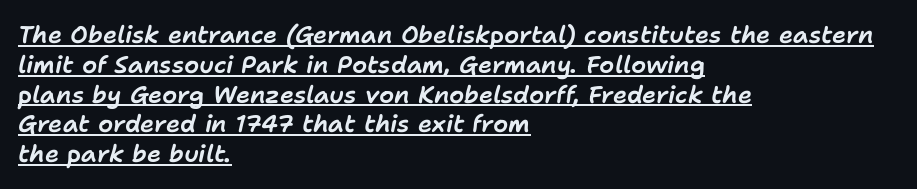
Q: Is the text italic (slanted)? A: Yes, it leans right by about 11 degrees.
Q: Is the text underlined? A: Yes.
Q: How is the paragraph aligned? A: Left-aligned.
Q: Is the spacing between letters normal or unusually wide? A: Normal.
